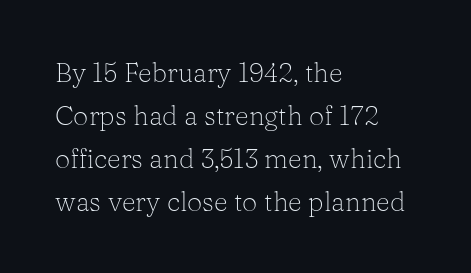
Q: Is the text bold? A: No.
Q: Is the text italic (slanted)? A: No, it is upright.
Q: Is the text underlined? A: No.
Q: How is the paragraph aligned? A: Left-aligned.
Q: Is the spacing between letters normal or unusually wide? A: Normal.
Q: Is the spacing between lines tight, normal or loose? A: Normal.
